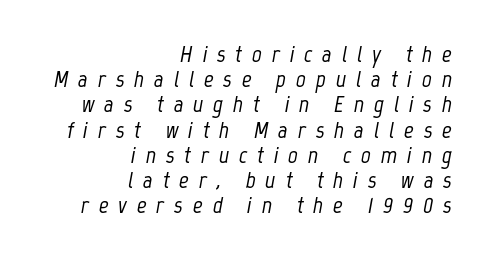
Honestly, the letter spacing is so wide it's the main thing you notice. Line spacing here is tight. Descenders hang freely into open space. These lines were composed using italics. This rendering uses right alignment, leaving the left contour irregular.
